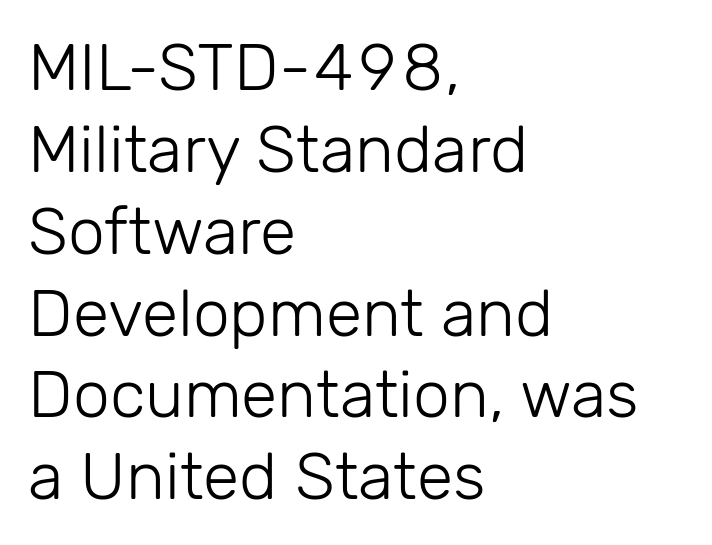
The image shows 66 px light sans-serif type, upright; set left-aligned, line spacing 1.24x, normal letter spacing, not underlined; low stroke contrast and a medium x-height.
